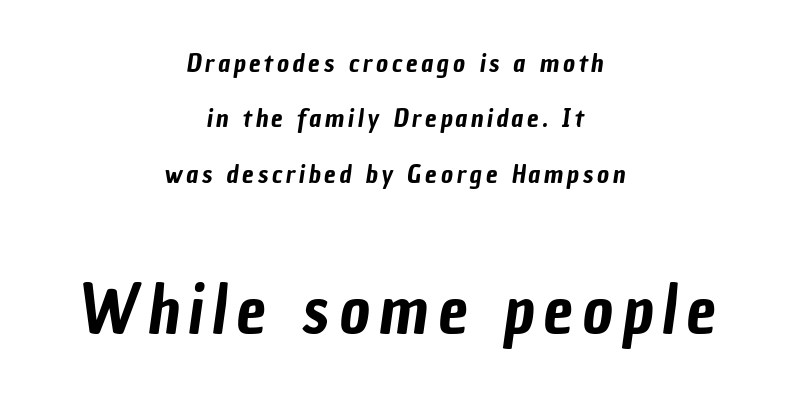
The image shows 66 px condensed sans-serif type; set centered, loose line spacing (2.13x), not underlined; the second (bottom) block is 2.54x larger; low stroke contrast and a medium x-height.
